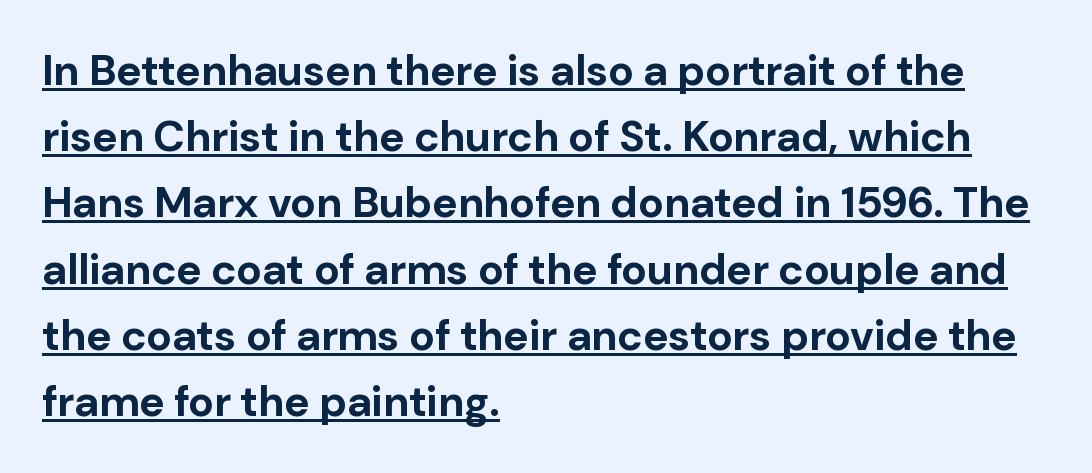
{"serif": "no", "italic": "no", "bold": "yes", "weight": "bold", "width": "normal", "stroke_contrast": "low", "x_height": "medium", "monospaced": "no", "underline": "yes", "align": "left", "line_spacing": "normal", "line_spacing_ratio": 1.54, "letter_spacing": "normal", "letter_spacing_em": 0.0, "glyph_px": 43}
